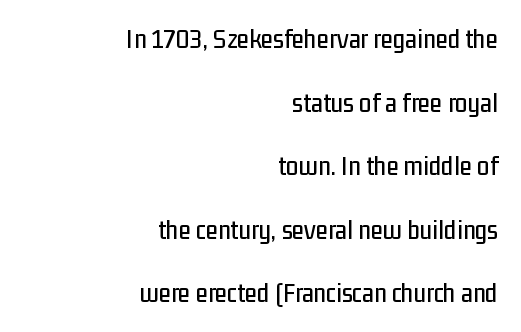
Does the copy run flush right? Yes — the right margin is perfectly even. The glyphs in this specimen are sans serif. Beneath every word, the page is bare. Looks like regular typesetting: each glyph gets only the width it needs. Regarding leading, the lines here are spaced well apart.
